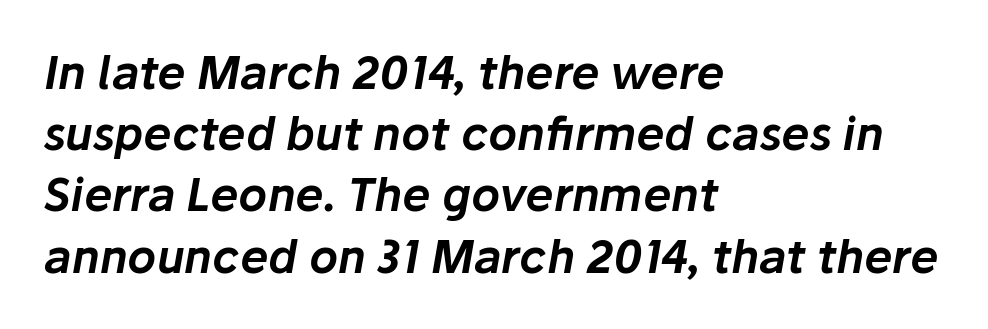
{"italic": "yes", "lean": "right", "slant_degrees": 10, "width": "normal", "stroke_contrast": "low", "x_height": "medium", "monospaced": "no", "underline": "no", "align": "left", "line_spacing": "normal", "line_spacing_ratio": 1.36, "letter_spacing": "normal", "letter_spacing_em": 0.0, "glyph_px": 45}
